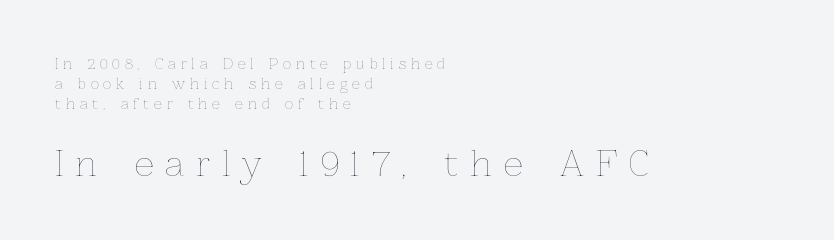
{"italic": "no", "bold": "no", "weight": "thin", "width": "normal", "stroke_contrast": "low", "x_height": "medium", "monospaced": "no", "underline": "no", "align": "left", "line_spacing": "normal", "line_spacing_ratio": 1.42, "letter_spacing": "wide", "letter_spacing_em": 0.35, "larger_block": "second", "size_ratio": 2.43, "glyph_px": 34}
